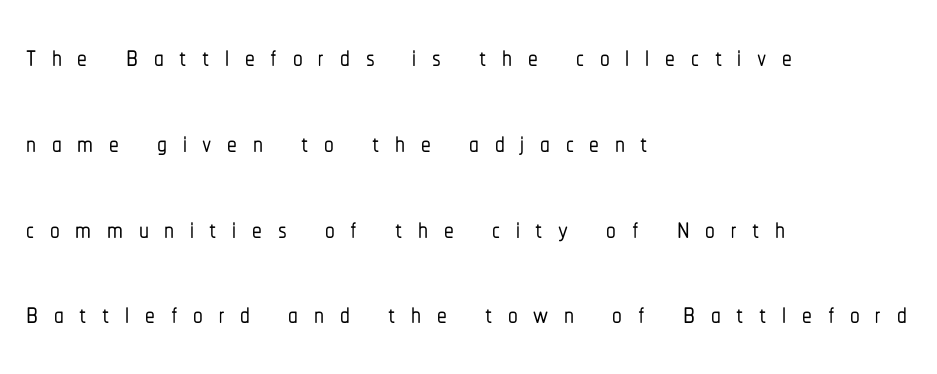
Underlining? Definitely not there. You could fit nearly another row in the gap between these rows. These lines are rendered in a variable-pitch font. Someone cranked the tracking dial way up on this one.
